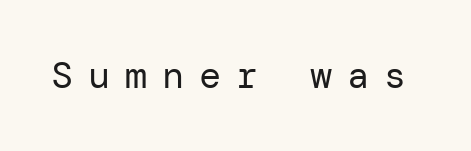
The image shows 37 px regular-weight sans-serif type, upright; set unusually wide letter spacing (+0.4 em), not underlined; low stroke contrast and a medium x-height.
